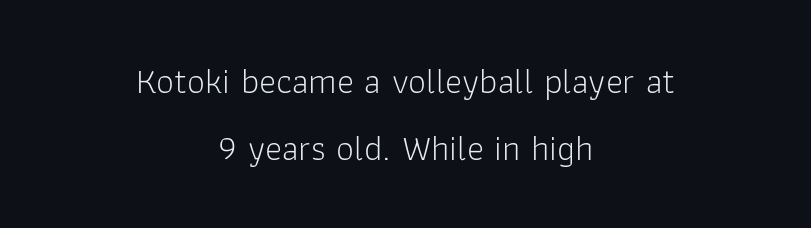
{"serif": "no", "italic": "no", "bold": "no", "weight": "light", "width": "normal", "stroke_contrast": "low", "x_height": "medium", "monospaced": "no", "underline": "no", "align": "center", "line_spacing_ratio": 1.85, "letter_spacing": "normal", "letter_spacing_em": 0.0, "glyph_px": 36}
